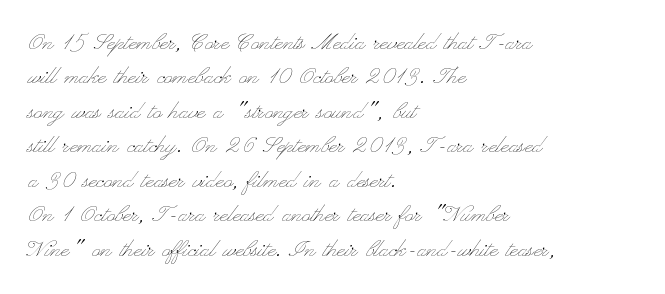
The image shows 28 px thin, wide type; set left-aligned, line spacing 1.23x, normal letter spacing, not underlined; low stroke contrast and a small x-height.
